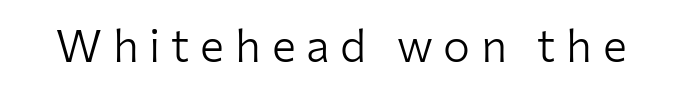
The specimen reads as upright at a glance. Inter-character spacing is expanded well beyond the font's built-in metrics. Caption: face not bold, strokes unweighted. Decoration check: the copy has no underline. A typesetter would call this proportional, since set widths differ per character. Check where the strokes stop: nothing finishes them off — pure sans.
